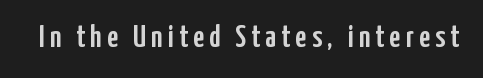
{"serif": "no", "italic": "no", "width": "condensed", "stroke_contrast": "low", "x_height": "medium", "monospaced": "no", "underline": "no", "glyph_px": 31}
